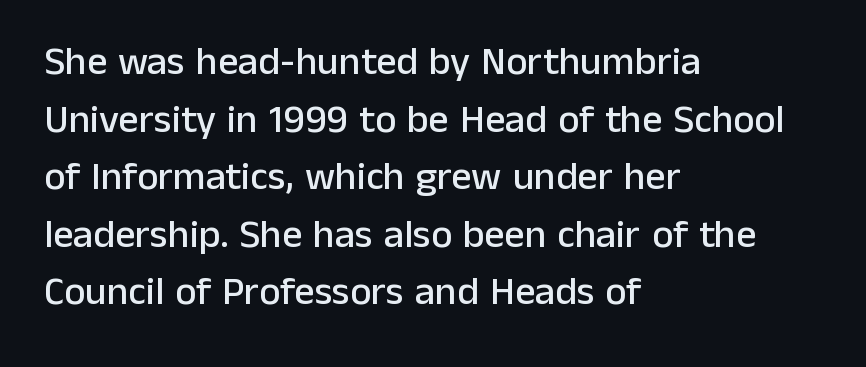
{"serif": "no", "italic": "no", "width": "normal", "stroke_contrast": "low", "x_height": "medium", "monospaced": "no", "underline": "no", "align": "left", "line_spacing": "normal", "line_spacing_ratio": 1.44, "letter_spacing": "normal", "letter_spacing_em": 0.0, "glyph_px": 40}
